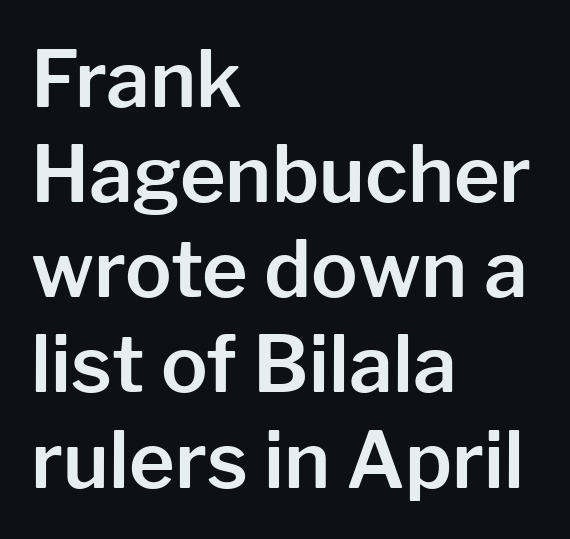
{"serif": "no", "italic": "no", "width": "normal", "stroke_contrast": "low", "x_height": "medium", "monospaced": "no", "underline": "no", "align": "left", "line_spacing_ratio": 1.22, "letter_spacing": "normal", "letter_spacing_em": 0.0, "glyph_px": 78}
